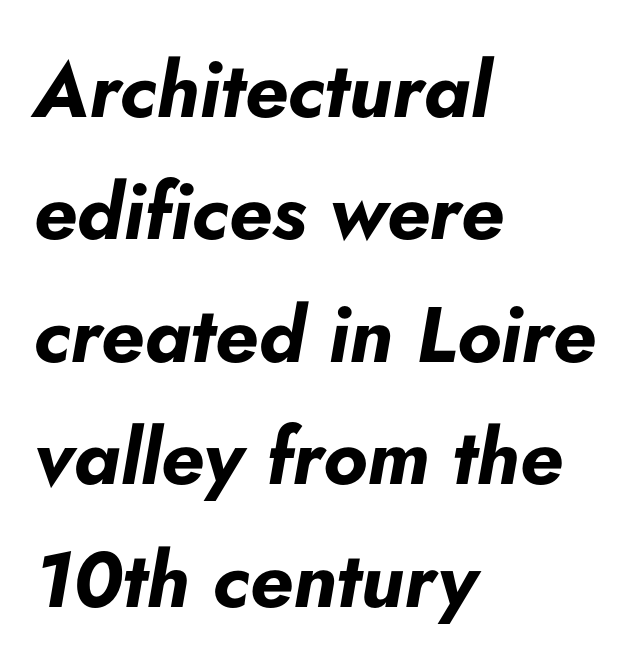
These lines are rendered in a variable-pitch font. Strokes here are thick enough to call this a true bold. In terms of posture, this sample is oblique. A bare baseline throughout the passage.
